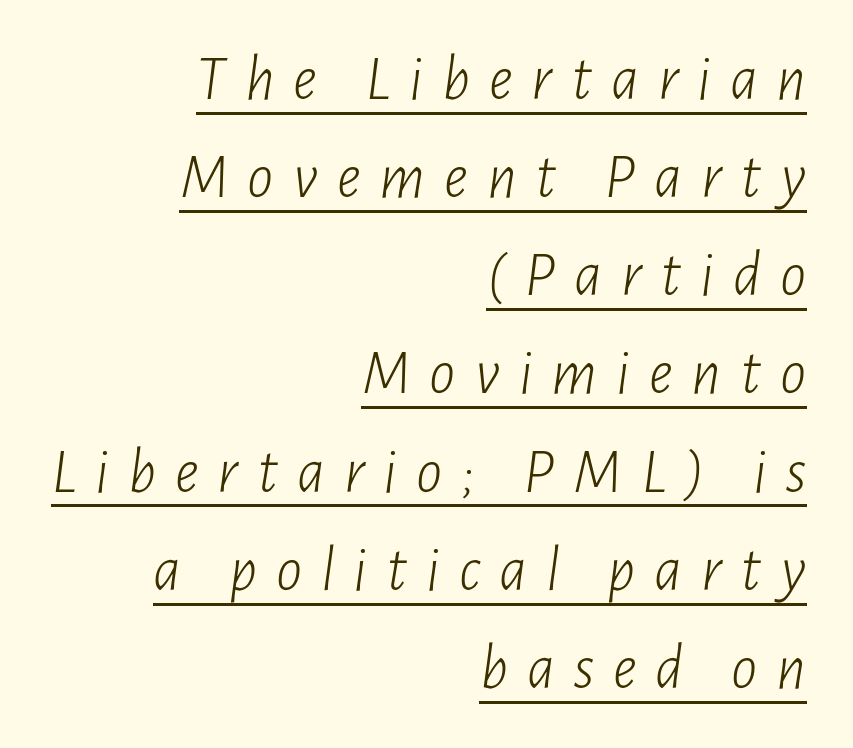
Q: Is the text bold? A: No.
Q: Is the text italic (slanted)? A: Yes, it leans right by about 7 degrees.
Q: Is the text underlined? A: Yes.
Q: How is the paragraph aligned? A: Right-aligned.
Q: Is the spacing between letters normal or unusually wide? A: Unusually wide.
Q: Is the spacing between lines tight, normal or loose? A: Normal.
Q: Width (condensed, normal, or wide)? A: Condensed.
Q: Stroke contrast? A: Low.
Q: x-height? A: Medium.
Q: Monospaced? A: No.
